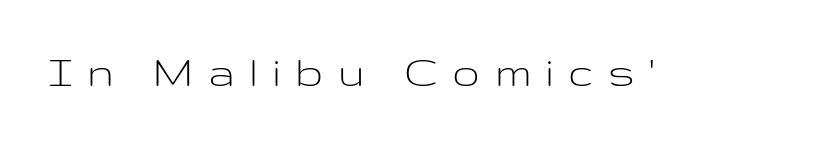
The axis of the letterforms is exactly vertical. Each stroke keeps to a modest, everyday thickness or less. No word sits above an underline. Substantial extra tracking has been applied to these lines.
